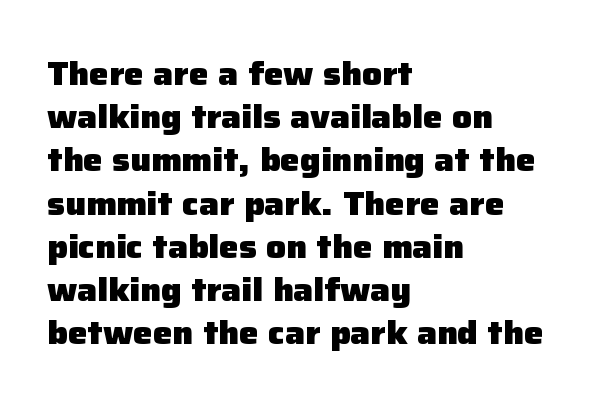
{"serif": "no", "italic": "no", "bold": "yes", "weight": "heavy", "width": "normal", "stroke_contrast": "low", "x_height": "medium", "monospaced": "no", "underline": "no", "align": "left", "line_spacing": "normal", "line_spacing_ratio": 1.31, "letter_spacing": "normal", "letter_spacing_em": 0.0, "glyph_px": 33}
